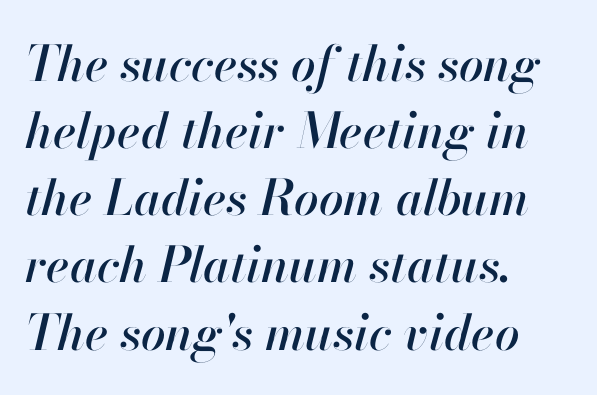
{"italic": "yes", "lean": "right", "slant_degrees": 13, "width": "normal", "stroke_contrast": "high", "x_height": "small", "monospaced": "no", "underline": "no", "align": "left", "line_spacing": "normal", "line_spacing_ratio": 1.37, "letter_spacing": "normal", "letter_spacing_em": 0.0, "glyph_px": 49}
